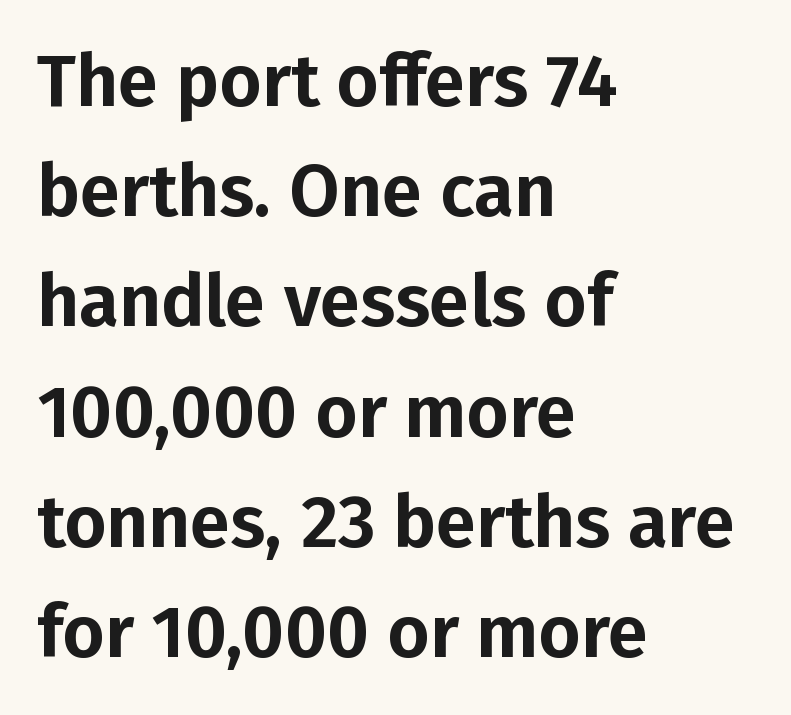
Vertical strokes here are truly vertical. One glance says typical: line gaps are just what's usual. The space beneath each line is pristine and unruled. The letters carry no serifs — their stems end cleanly without finishing strokes. You could not count columns in this text — the font is proportionally spaced. These lines keep a tight, regular rhythm from letter to letter.
